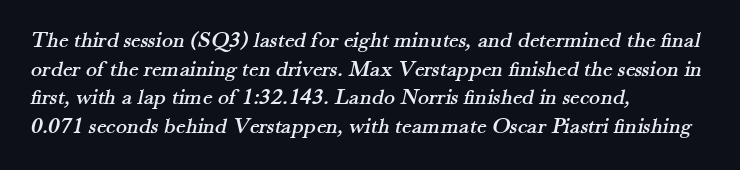
{"underline": "no", "align": "left", "line_spacing_ratio": 1.24, "letter_spacing": "normal", "letter_spacing_em": 0.0, "glyph_px": 23}
